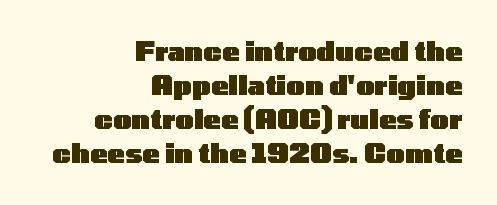
This is the regular roman posture of the typeface. Rows of type keep a routine distance in the vertical direction. Letters rest on an invisible, unmarked baseline. Typeset ragged left — the right edge is the straight one.
